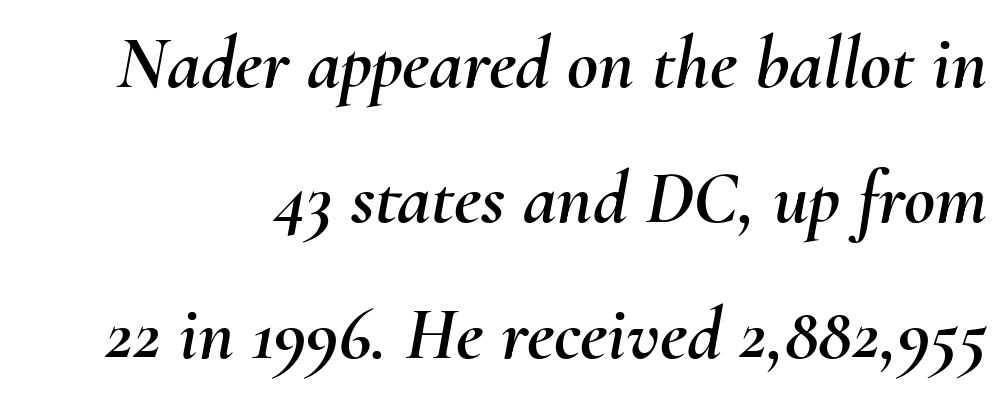
Q: Is the text italic (slanted)? A: Yes, it leans right by about 10 degrees.
Q: Is the text underlined? A: No.
Q: Is the spacing between letters normal or unusually wide? A: Normal.
Q: Width (condensed, normal, or wide)? A: Normal.
Q: Stroke contrast? A: Medium.
Q: x-height? A: Small.
Q: Monospaced? A: No.
